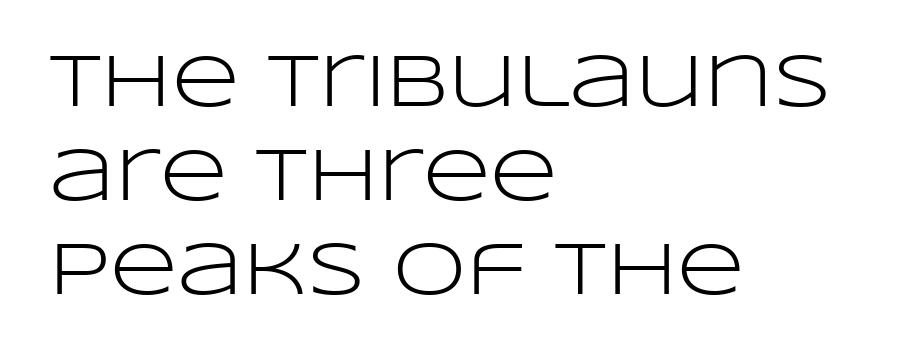
{"serif": "no", "italic": "no", "bold": "no", "weight": "light", "width": "wide", "stroke_contrast": "low", "x_height": "large", "monospaced": "no", "underline": "no", "align": "left", "line_spacing": "normal", "line_spacing_ratio": 1.27, "letter_spacing": "normal", "letter_spacing_em": 0.0, "glyph_px": 74}
